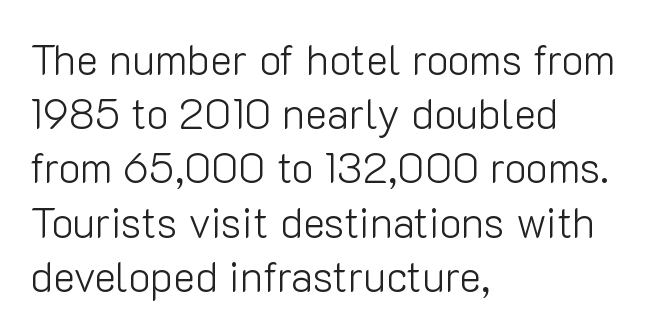
{"serif": "no", "italic": "no", "bold": "no", "weight": "light", "width": "normal", "stroke_contrast": "low", "x_height": "medium", "monospaced": "no", "underline": "no", "align": "left", "line_spacing": "normal", "line_spacing_ratio": 1.29, "letter_spacing": "normal", "letter_spacing_em": 0.0, "glyph_px": 42}
